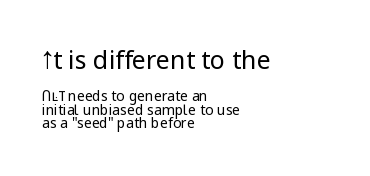
Letter spacing: default. Notice how the passage keeps a crisp vertical edge on the left only. Descenders hang freely into open space. What's the leading like? Squeezed, with rows nearly overlapping. The font's upright variant was chosen for this text. Whoever set this made the first block the dominant, larger element.
